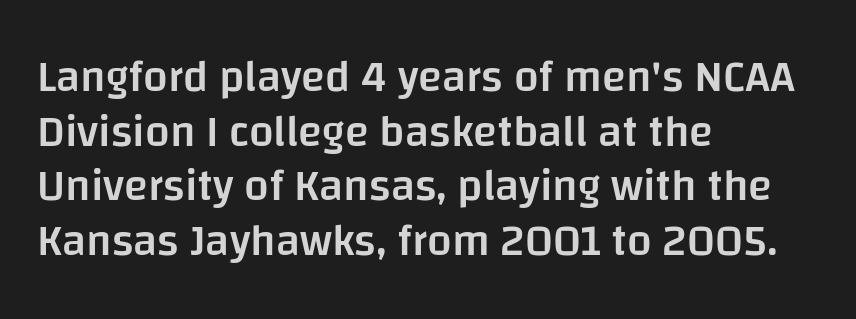
The image shows 44 px semibold sans-serif type, upright; set left-aligned, line spacing 1.24x, normal letter spacing, not underlined; low stroke contrast and a large x-height.
